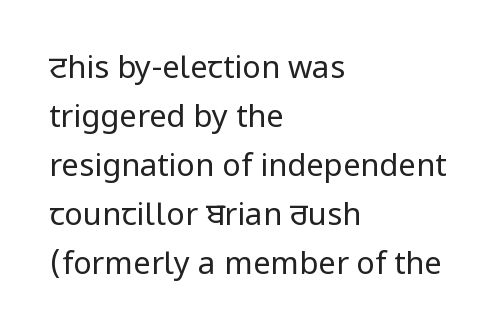
Do the letters lean? They stand straight. Baseline-to-baseline distance is the conventional proportion of letter height. Check where the strokes stop: nothing finishes them off — pure sans. The strip under each line holds only bare page. The typeface has the unassuming heft of standard copy or less.
